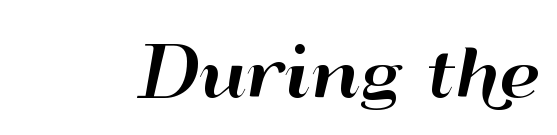
The image shows 67 px wide sans-serif type; set normal letter spacing, not underlined; high stroke contrast and a small x-height.
